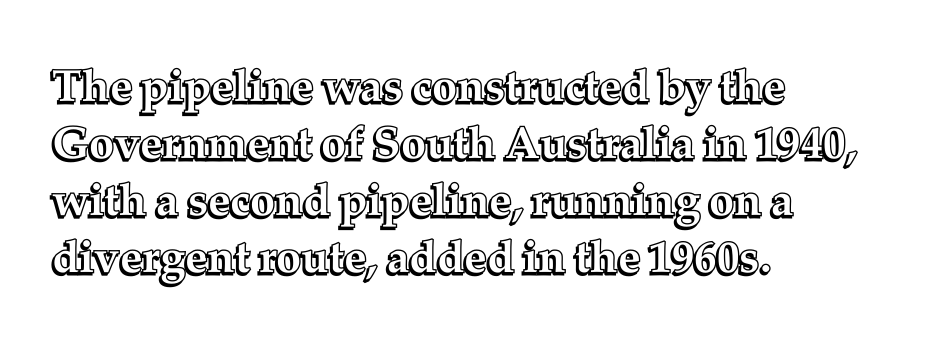
The image shows 45 px text type, upright; set left-aligned, normal line spacing (1.27x), normal letter spacing, not underlined; a medium x-height.
